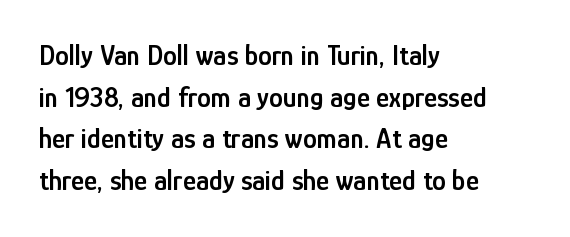
Italic? Not at all — the glyphs are vertical. There is no visible air inserted between adjacent glyphs. The leading is moderate, giving the passage an even texture. Honestly, there is no underline to notice here at all.
